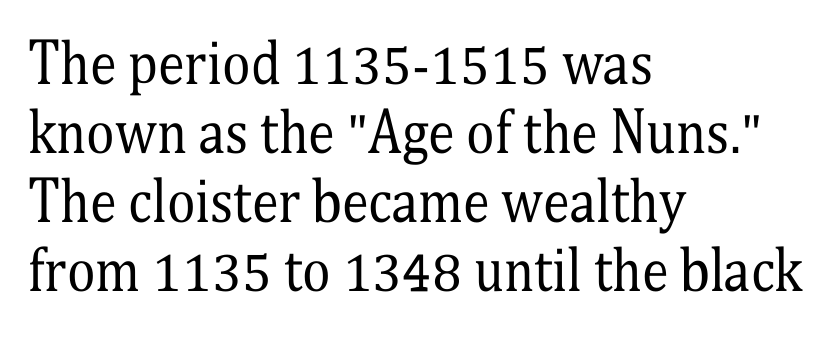
{"serif": "yes", "italic": "no", "bold": "no", "weight": "regular", "width": "condensed", "stroke_contrast": "medium", "x_height": "medium", "monospaced": "no", "underline": "no", "align": "left", "line_spacing": "normal", "line_spacing_ratio": 1.28, "letter_spacing": "normal", "letter_spacing_em": 0.0, "glyph_px": 54}
